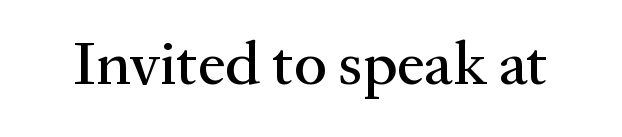
Q: Is the text italic (slanted)? A: No, it is upright.
Q: Is the typeface a serif or a sans-serif typeface? A: Serif.
Q: Is the text underlined? A: No.
Q: Is the spacing between letters normal or unusually wide? A: Normal.
Q: Width (condensed, normal, or wide)? A: Normal.
Q: Stroke contrast? A: Medium.
Q: x-height? A: Medium.
Q: Monospaced? A: No.
